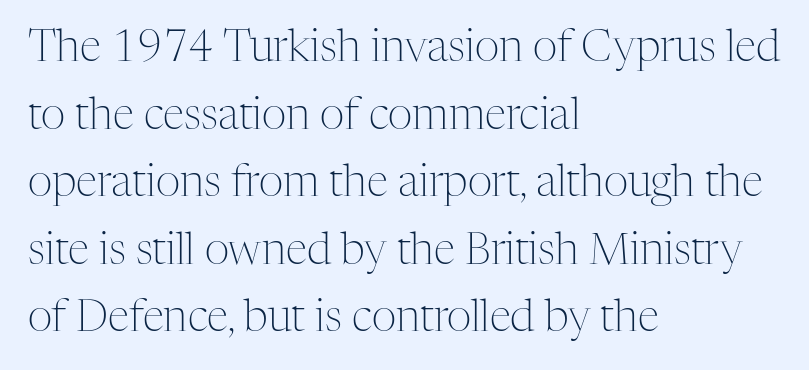
Q: Is the text bold? A: No.
Q: Is the text italic (slanted)? A: No, it is upright.
Q: Is the typeface a serif or a sans-serif typeface? A: Serif.
Q: Is the text underlined? A: No.
Q: How is the paragraph aligned? A: Left-aligned.
Q: Is the spacing between letters normal or unusually wide? A: Normal.
Q: Is the spacing between lines tight, normal or loose? A: Normal.
Q: Width (condensed, normal, or wide)? A: Normal.
Q: Stroke contrast? A: Medium.
Q: x-height? A: Medium.
Q: Monospaced? A: No.
